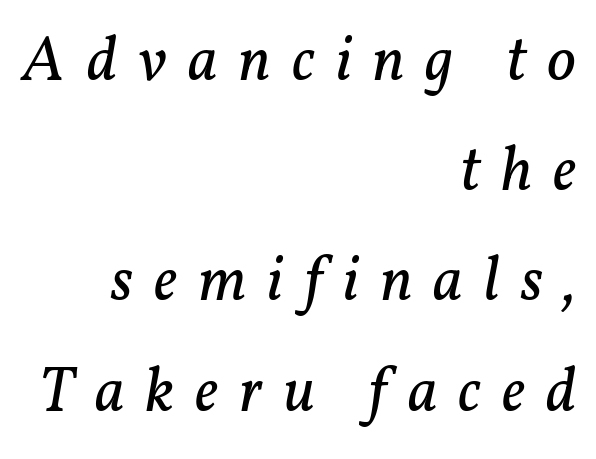
Does the type have serifs? Yes, each stem ends in a small foot. The rendering applies a slant to the glyphs. The gap between lines stays unmarked. Unbolded letterforms with no extra heft.
